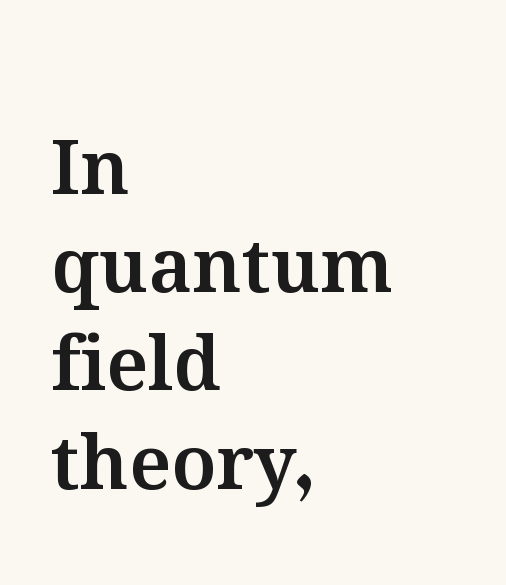
{"italic": "no", "width": "normal", "stroke_contrast": "medium", "x_height": "medium", "monospaced": "no", "underline": "no", "align": "left", "line_spacing": "normal", "line_spacing_ratio": 1.31, "letter_spacing": "normal", "letter_spacing_em": 0.0, "glyph_px": 75}
